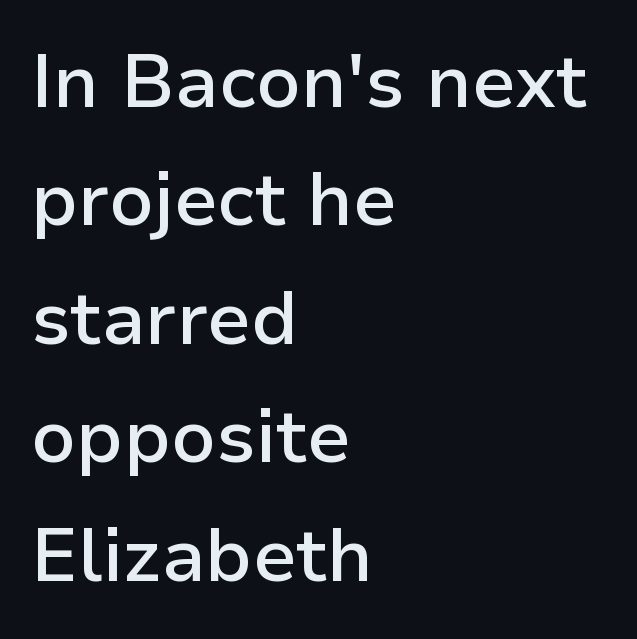
{"serif": "no", "italic": "no", "bold": "semi", "weight": "semibold", "width": "normal", "stroke_contrast": "low", "x_height": "medium", "monospaced": "no", "underline": "no", "align": "left", "line_spacing": "normal", "line_spacing_ratio": 1.58, "letter_spacing": "normal", "letter_spacing_em": 0.0, "glyph_px": 75}
